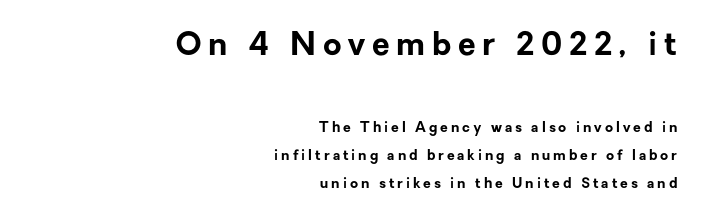
{"serif": "no", "italic": "no", "bold": "yes", "weight": "bold", "width": "normal", "stroke_contrast": "low", "x_height": "medium", "monospaced": "no", "underline": "no", "align": "right", "line_spacing": "loose", "line_spacing_ratio": 2.0, "letter_spacing": "wide", "letter_spacing_em": 0.21, "larger_block": "first", "size_ratio": 2.29, "glyph_px": 32}
